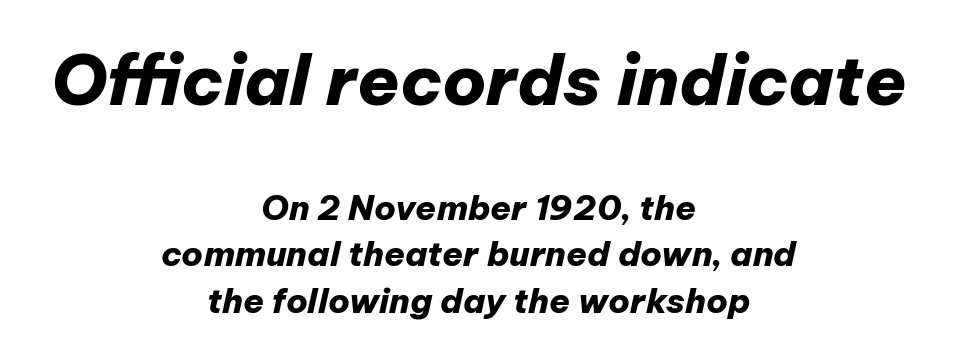
{"italic": "yes", "lean": "right", "slant_degrees": 12, "bold": "yes", "weight": "heavy", "width": "normal", "stroke_contrast": "low", "x_height": "medium", "monospaced": "no", "underline": "no", "align": "center", "line_spacing": "normal", "line_spacing_ratio": 1.37, "letter_spacing": "normal", "letter_spacing_em": 0.0, "larger_block": "first", "size_ratio": 2.03, "glyph_px": 69}
